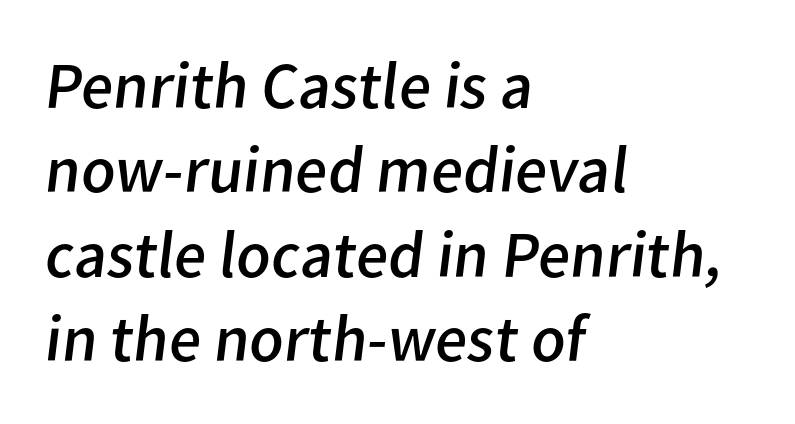
{"serif": "no", "bold": "no", "weight": "regular", "width": "normal", "stroke_contrast": "low", "x_height": "medium", "monospaced": "no", "underline": "no", "align": "left", "line_spacing": "normal", "line_spacing_ratio": 1.28, "letter_spacing": "normal", "letter_spacing_em": 0.0, "glyph_px": 66}
